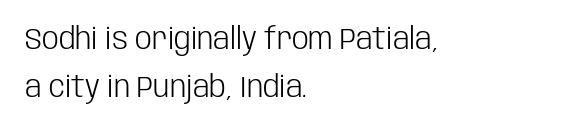
Q: Is the text bold? A: No.
Q: Is the text italic (slanted)? A: No, it is upright.
Q: Is the typeface a serif or a sans-serif typeface? A: Sans-serif.
Q: Is the text underlined? A: No.
Q: How is the paragraph aligned? A: Left-aligned.
Q: Is the spacing between letters normal or unusually wide? A: Normal.
Q: Is the spacing between lines tight, normal or loose? A: Normal.
Q: Width (condensed, normal, or wide)? A: Condensed.
Q: Stroke contrast? A: Low.
Q: x-height? A: Large.
Q: Monospaced? A: No.
